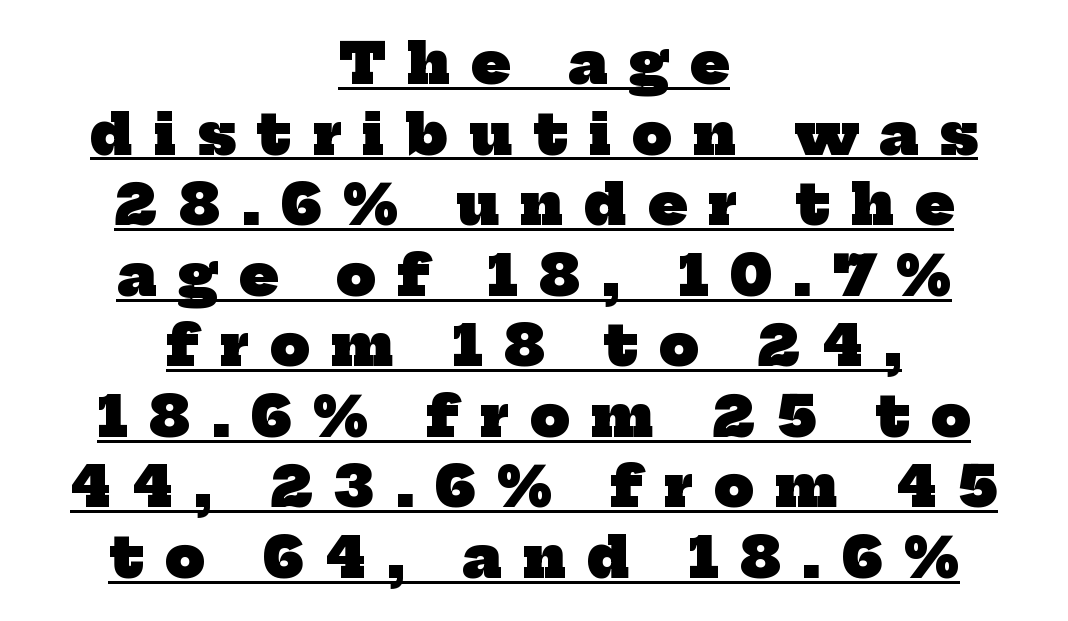
Reading down the column, the eye jumps a familiar distance to each next line. In terms of weight, the rendering is a true, heavy bold. What stands out about the letter spacing? Its width — letters are far apart. Layout note: lines centered. Here the designer chose a conventional face with non-uniform glyph widths. Unlike a clean sans, this face finishes its strokes with serifs.
